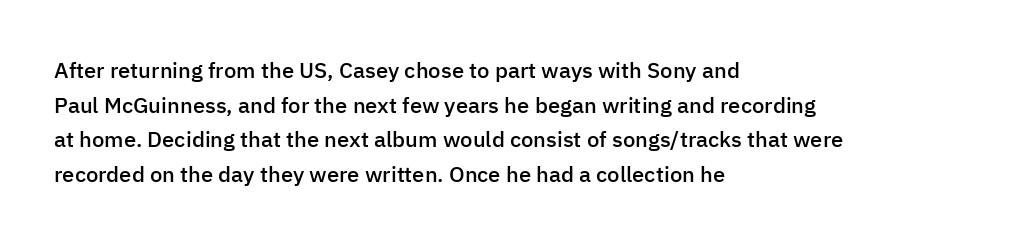
The font's upright variant was chosen for this text. Is the letter spacing exaggerated? No — it looks like the ordinary default. The face used here is a semibold: visibly heavier than regular, lighter than bold. Students, observe: this is what conventionally led text looks like. Every row of glyphs begins at an identical x-position on the left. Words float on clear page, feet unadorned.
